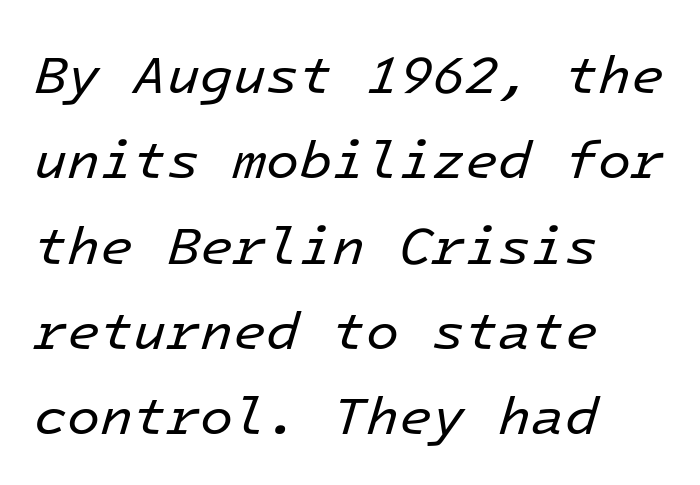
{"italic": "yes", "lean": "right", "slant_degrees": 16, "bold": "no", "weight": "regular", "width": "normal", "stroke_contrast": "low", "x_height": "medium", "monospaced": "yes", "underline": "no", "align": "left", "line_spacing": "normal", "line_spacing_ratio": 1.58, "letter_spacing": "normal", "letter_spacing_em": 0.0, "glyph_px": 54}
